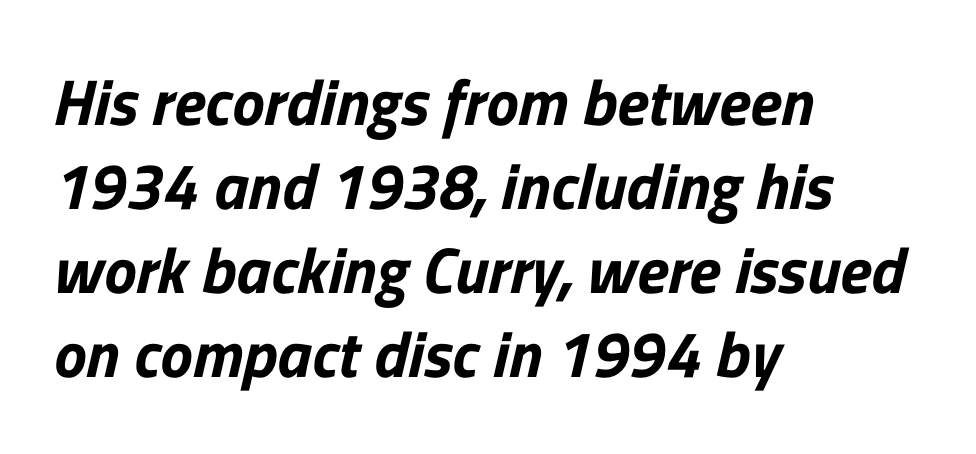
{"serif": "no", "width": "normal", "stroke_contrast": "low", "x_height": "medium", "monospaced": "no", "underline": "no", "align": "left", "line_spacing": "normal", "line_spacing_ratio": 1.29, "letter_spacing": "normal", "letter_spacing_em": 0.0, "glyph_px": 65}
